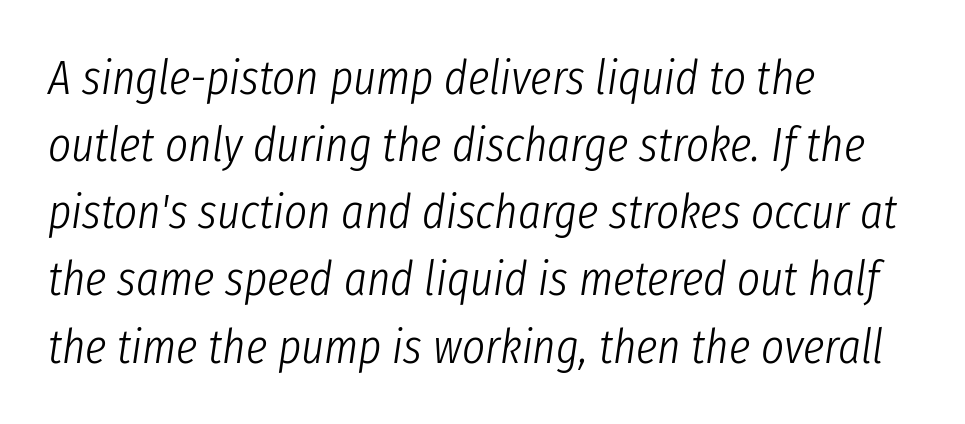
Q: Is the text bold? A: No.
Q: Is the text italic (slanted)? A: Yes, it leans right by about 8 degrees.
Q: Is the text underlined? A: No.
Q: How is the paragraph aligned? A: Left-aligned.
Q: Is the spacing between letters normal or unusually wide? A: Normal.
Q: Is the spacing between lines tight, normal or loose? A: Normal.
Q: Width (condensed, normal, or wide)? A: Condensed.
Q: Stroke contrast? A: Low.
Q: x-height? A: Medium.
Q: Monospaced? A: No.
